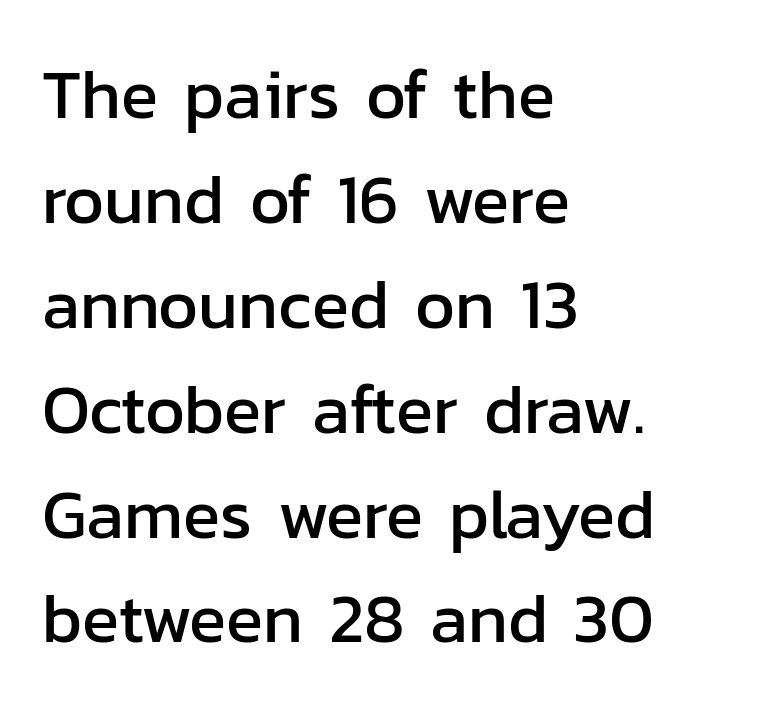
The image shows 69 px sans-serif type, upright; set left-aligned, normal line spacing (1.52x), normal letter spacing, not underlined; low stroke contrast and a medium x-height.
